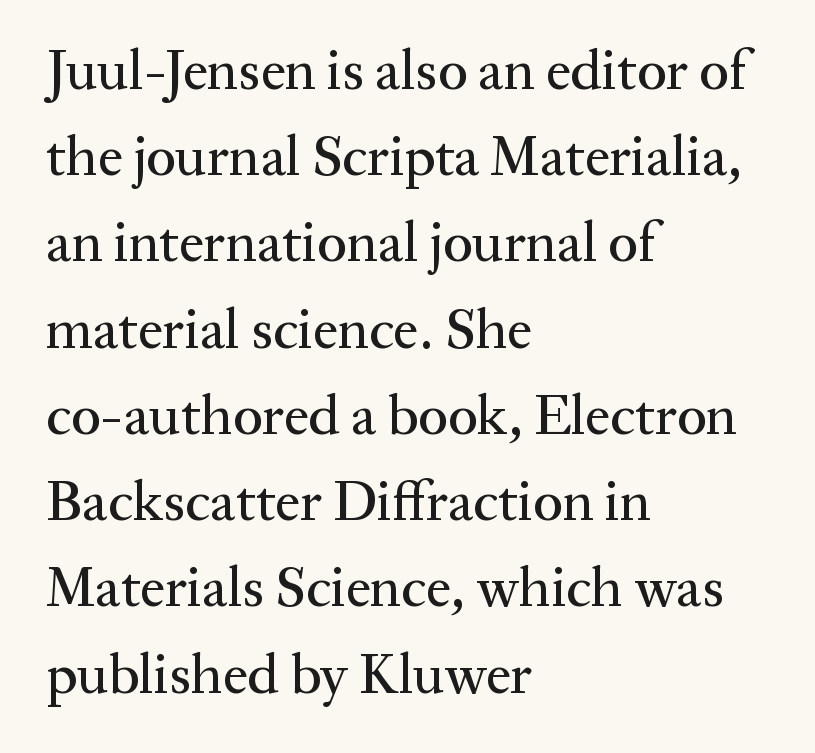
{"serif": "yes", "italic": "no", "width": "normal", "stroke_contrast": "medium", "x_height": "medium", "monospaced": "no", "underline": "no", "align": "left", "line_spacing": "normal", "line_spacing_ratio": 1.54, "letter_spacing": "normal", "letter_spacing_em": 0.0, "glyph_px": 56}
